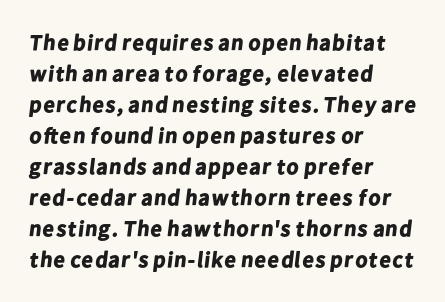
{"bold": "yes", "underline": "no", "align": "left", "line_spacing": "normal", "line_spacing_ratio": 1.41, "letter_spacing": "normal", "letter_spacing_em": 0.0, "glyph_px": 22}
